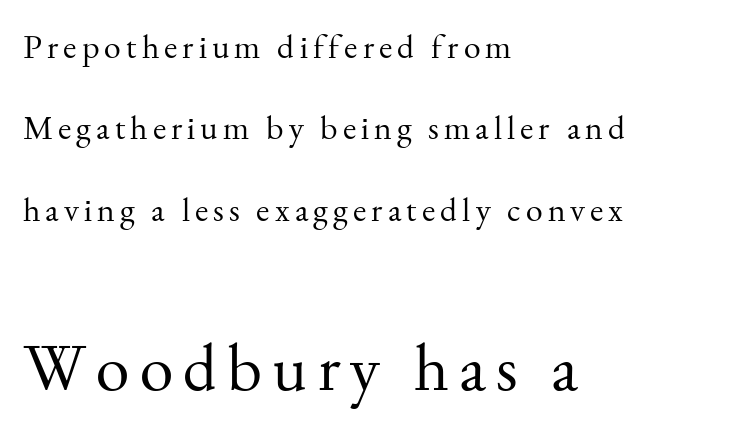
The image shows 68 px regular-weight serif type, upright; set left-aligned, loose line spacing (2.39x), not underlined; the second (bottom) block is 2.0x larger; medium stroke contrast and a small x-height.
